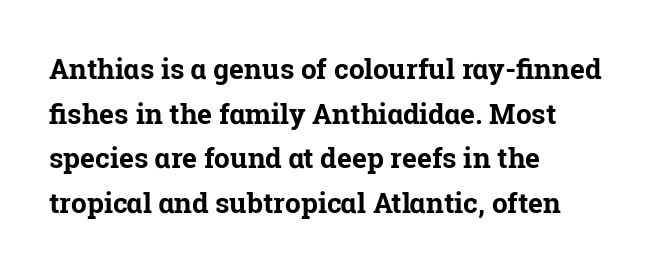
If you drew a ruler down the left edge, every line would touch it. Bold? Absolutely — the strokes are thick and heavy. Glyph-to-glyph distance matches everyday printed text. Compared with typical paragraphs, the rows here are spaced about the same.
